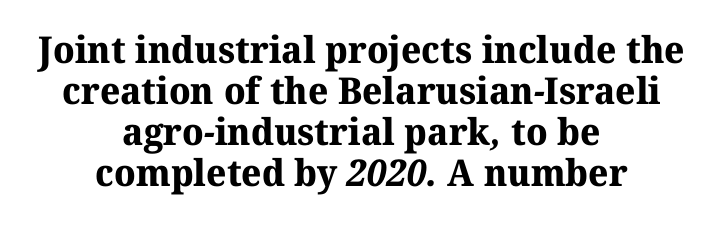
Q: Is the text bold? A: Yes.
Q: Is the typeface a serif or a sans-serif typeface? A: Serif.
Q: Is the text underlined? A: No.
Q: How is the paragraph aligned? A: Centered.
Q: Is the spacing between letters normal or unusually wide? A: Normal.
Q: Is the spacing between lines tight, normal or loose? A: Tight.
Q: Width (condensed, normal, or wide)? A: Normal.
Q: Stroke contrast? A: Medium.
Q: x-height? A: Medium.
Q: Monospaced? A: No.
